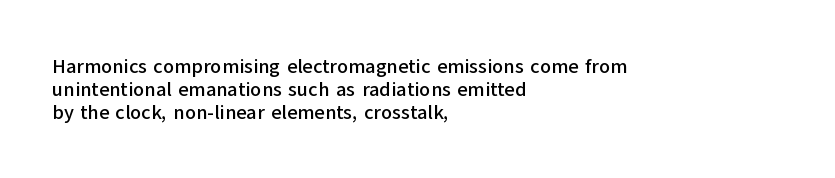
The image shows 20 px text type, upright; set left-aligned, tight line spacing (1.14x), normal letter spacing, not underlined.
